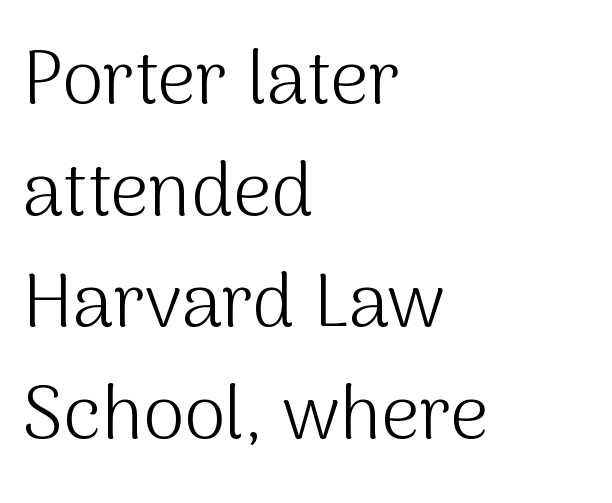
{"serif": "no", "italic": "no", "bold": "no", "weight": "light", "width": "normal", "stroke_contrast": "medium", "x_height": "medium", "monospaced": "no", "underline": "no", "align": "left", "line_spacing": "normal", "line_spacing_ratio": 1.49, "letter_spacing": "normal", "letter_spacing_em": 0.0, "glyph_px": 75}
